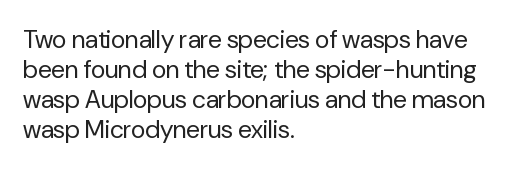
The image shows 25 px text type, upright; set left-aligned, line spacing 1.2x, normal letter spacing, not underlined.
